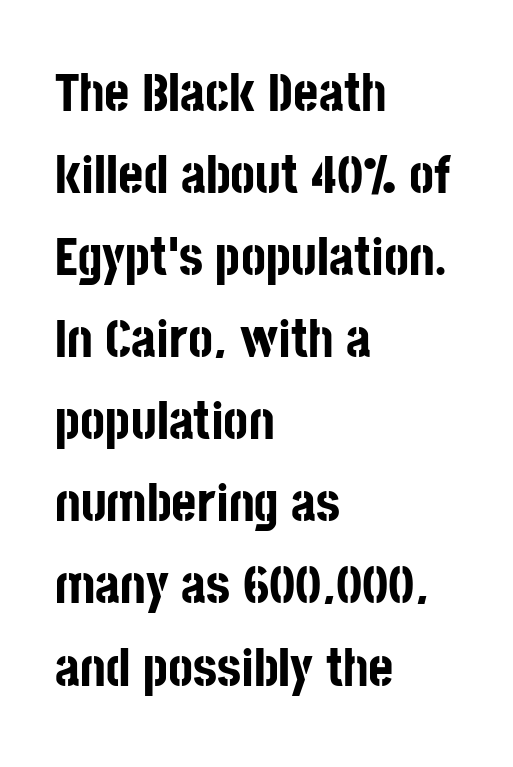
Q: Is the text bold? A: Yes.
Q: Is the text italic (slanted)? A: No, it is upright.
Q: Is the typeface a serif or a sans-serif typeface? A: Sans-serif.
Q: Is the text underlined? A: No.
Q: How is the paragraph aligned? A: Left-aligned.
Q: Is the spacing between letters normal or unusually wide? A: Normal.
Q: Is the spacing between lines tight, normal or loose? A: Normal.
Q: Width (condensed, normal, or wide)? A: Condensed.
Q: Stroke contrast? A: Low.
Q: x-height? A: Large.
Q: Monospaced? A: No.
